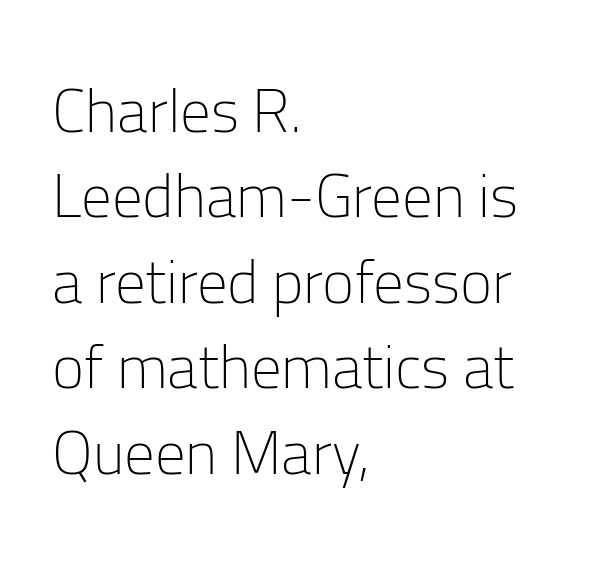
Interline gaps are of average width in this sample. Stroke thickness stays within the range of a standard reading face or lighter. The zone under the glyphs is completely vacant. You could not count columns in this text — the font is proportionally spaced.
